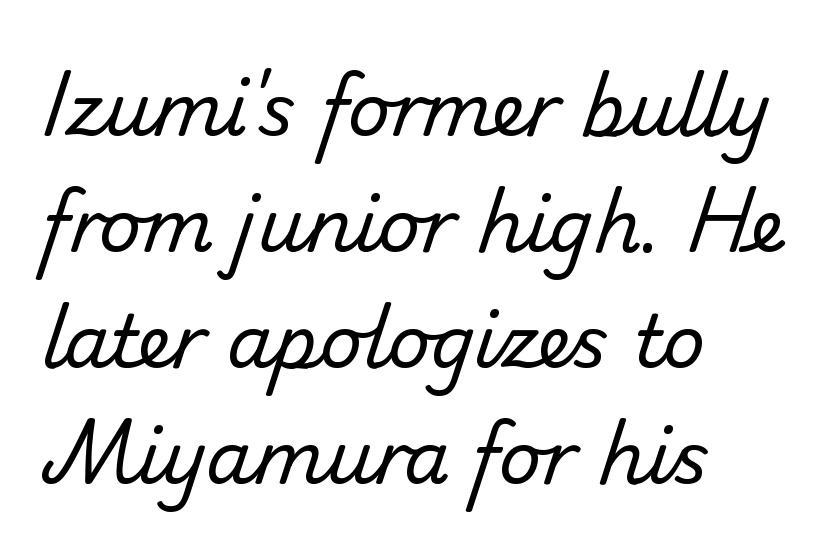
The image shows 73 px regular-weight sans-serif type; set left-aligned, normal line spacing (1.59x), normal letter spacing, not underlined; low stroke contrast and a small x-height.
